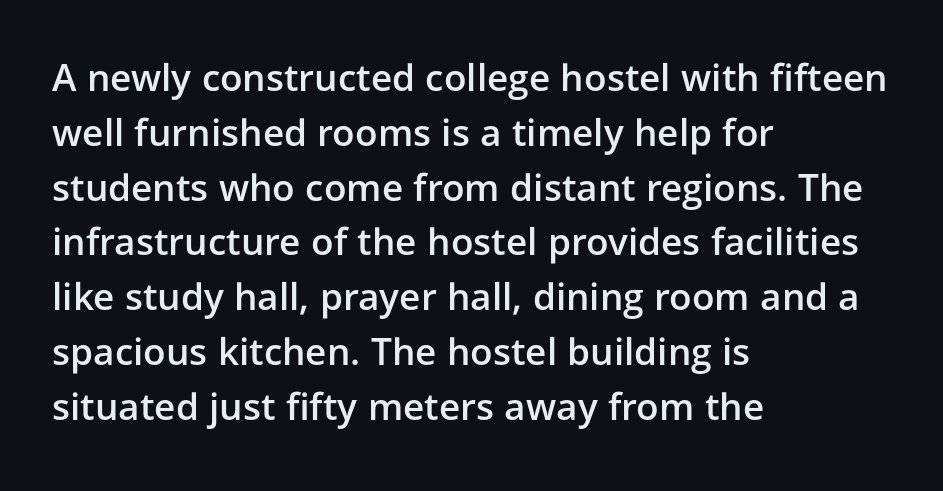
{"serif": "no", "italic": "no", "bold": "semi", "weight": "semibold", "width": "normal", "stroke_contrast": "low", "x_height": "medium", "monospaced": "no", "underline": "no", "align": "left", "line_spacing": "normal", "line_spacing_ratio": 1.48, "letter_spacing": "normal", "letter_spacing_em": 0.0, "glyph_px": 37}
